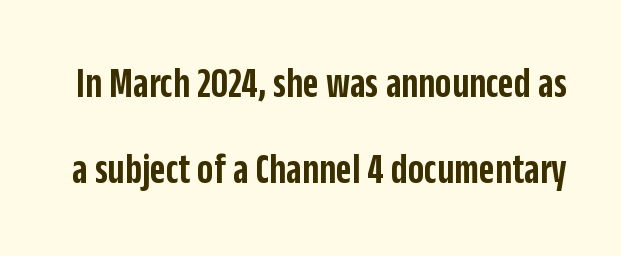
Unlike italic type, these characters show no tilt at all. A somewhat darkened texture: the type is semibold rather than bold. Does the leading feel generous? Absolutely, it's lavish. This is sans-serif lettering, the kind often seen on screens and signage.
